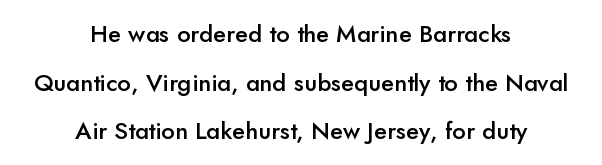
{"italic": "no", "bold": "semi", "underline": "no", "align": "center", "line_spacing": "loose", "line_spacing_ratio": 2.03, "letter_spacing": "normal", "letter_spacing_em": 0.0, "glyph_px": 24}
